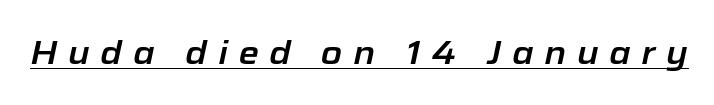
Q: Is the text italic (slanted)? A: Yes, it leans right by about 12 degrees.
Q: Is the text underlined? A: Yes.
Q: Is the spacing between letters normal or unusually wide? A: Unusually wide.
Q: Width (condensed, normal, or wide)? A: Normal.
Q: Stroke contrast? A: Low.
Q: x-height? A: Medium.
Q: Monospaced? A: No.
